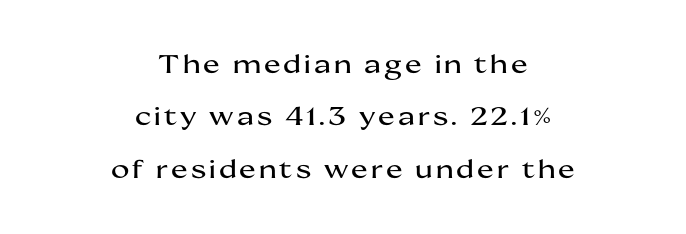
Q: Is the text italic (slanted)? A: No, it is upright.
Q: Is the text underlined? A: No.
Q: How is the paragraph aligned? A: Centered.
Q: Is the spacing between lines tight, normal or loose? A: Loose.
